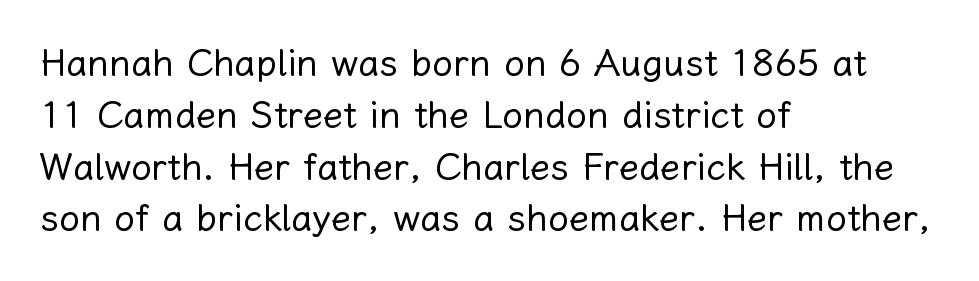
Q: Is the text bold? A: No.
Q: Is the text italic (slanted)? A: No, it is upright.
Q: Is the text underlined? A: No.
Q: How is the paragraph aligned? A: Left-aligned.
Q: Is the spacing between letters normal or unusually wide? A: Normal.
Q: Is the spacing between lines tight, normal or loose? A: Normal.
Q: Width (condensed, normal, or wide)? A: Normal.
Q: Stroke contrast? A: Low.
Q: x-height? A: Medium.
Q: Monospaced? A: No.
